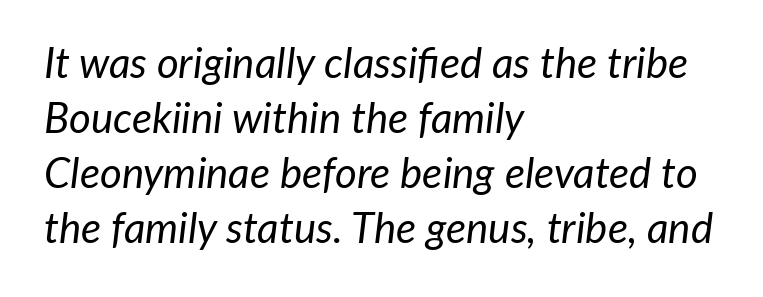
Q: Is the text bold? A: No.
Q: Is the text italic (slanted)? A: Yes, it leans right by about 7 degrees.
Q: Is the text underlined? A: No.
Q: How is the paragraph aligned? A: Left-aligned.
Q: Is the spacing between letters normal or unusually wide? A: Normal.
Q: Is the spacing between lines tight, normal or loose? A: Normal.
Q: Width (condensed, normal, or wide)? A: Normal.
Q: Stroke contrast? A: Low.
Q: x-height? A: Medium.
Q: Monospaced? A: No.
